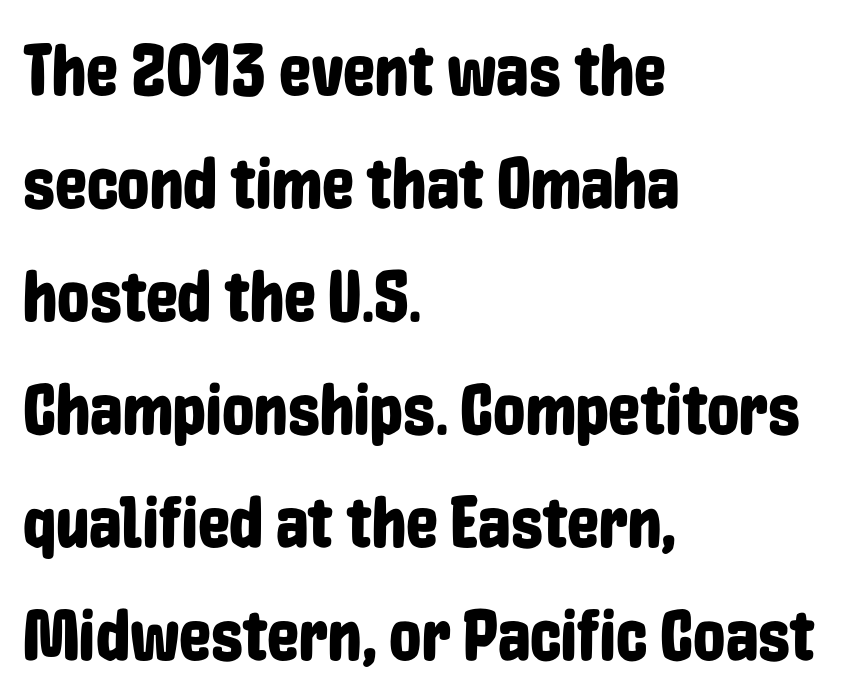
The image shows 72 px condensed sans-serif type, upright; set left-aligned, normal line spacing (1.57x), normal letter spacing, not underlined; low stroke contrast and a medium x-height.
